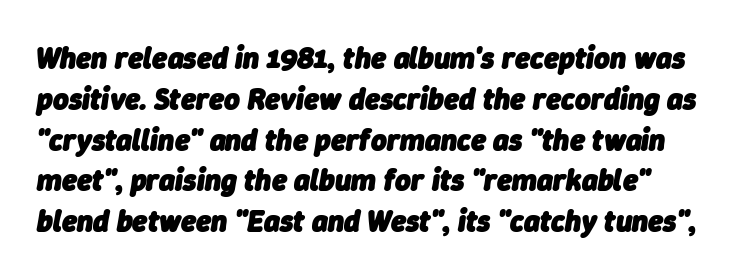
Q: Is the text bold? A: Yes.
Q: Is the text italic (slanted)? A: Yes, it leans right by about 9 degrees.
Q: Is the text underlined? A: No.
Q: Is the spacing between letters normal or unusually wide? A: Normal.
Q: Is the spacing between lines tight, normal or loose? A: Normal.
Q: Width (condensed, normal, or wide)? A: Normal.
Q: Stroke contrast? A: Low.
Q: x-height? A: Medium.
Q: Monospaced? A: No.
